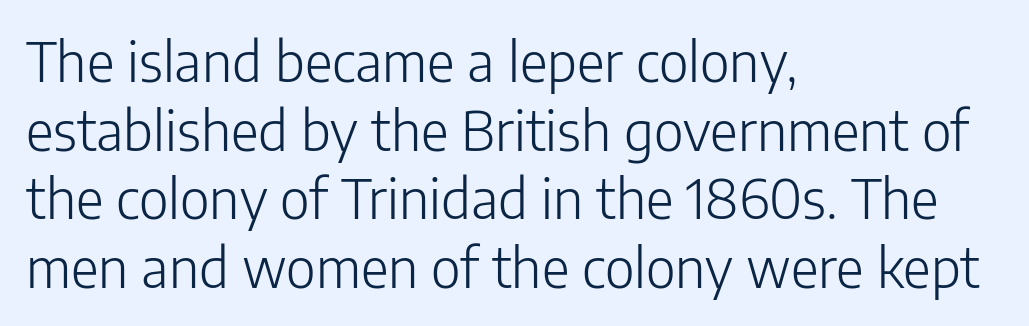
{"serif": "no", "italic": "no", "bold": "no", "weight": "light", "width": "normal", "stroke_contrast": "low", "x_height": "medium", "monospaced": "no", "underline": "no", "align": "left", "line_spacing": "normal", "line_spacing_ratio": 1.27, "letter_spacing": "normal", "letter_spacing_em": 0.0, "glyph_px": 54}
